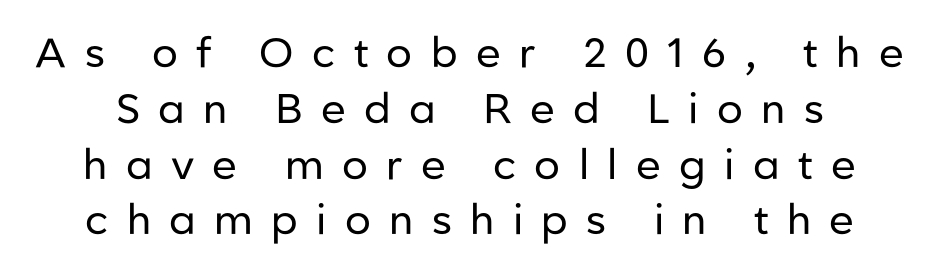
{"serif": "no", "italic": "no", "bold": "no", "weight": "regular", "width": "normal", "stroke_contrast": "low", "x_height": "medium", "monospaced": "no", "underline": "no", "line_spacing": "normal", "line_spacing_ratio": 1.36, "letter_spacing": "wide", "letter_spacing_em": 0.45, "glyph_px": 41}
